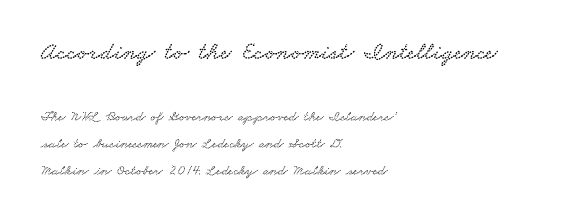
Here the glyphs are tracked normally, forming tight word shapes. Typesetter's note — upper block bumped up in size, lower block left smaller. Honestly, the rows look like they've been pulled way apart. The area under the type is left untouched. This sample is left-justified, so line endings fall wherever the words run out.
